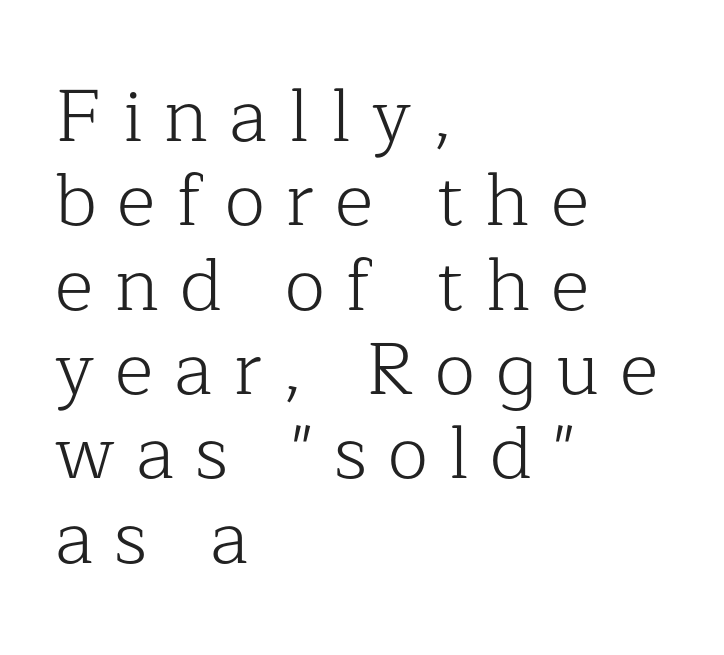
Underlining? Definitely not there. Letterform terminals end in serifs throughout the passage. Heaviness? Minimal to ordinary, like unemphasized prose. Spacing verdict: proportional, widths tailored to each character. The gaps between neighbouring characters are conspicuously large. This sample trades vertical openness for compactness between lines.
